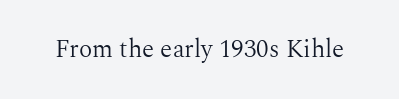
Q: Is the text bold? A: No.
Q: Is the text italic (slanted)? A: No, it is upright.
Q: Is the text underlined? A: No.
Q: Is the spacing between letters normal or unusually wide? A: Normal.
